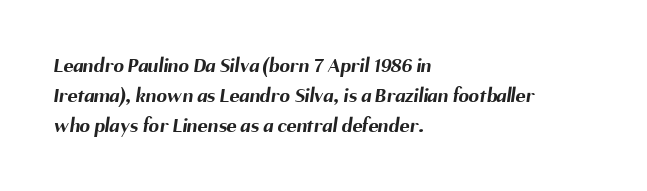
{"bold": "yes", "underline": "no", "align": "left", "line_spacing": "normal", "line_spacing_ratio": 1.42, "letter_spacing": "normal", "letter_spacing_em": 0.0, "glyph_px": 21}
